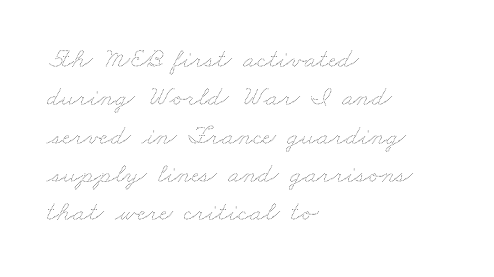
The image shows 28 px thin, wide type; set left-aligned, normal line spacing (1.37x), normal letter spacing, not underlined; medium stroke contrast and a small x-height.
